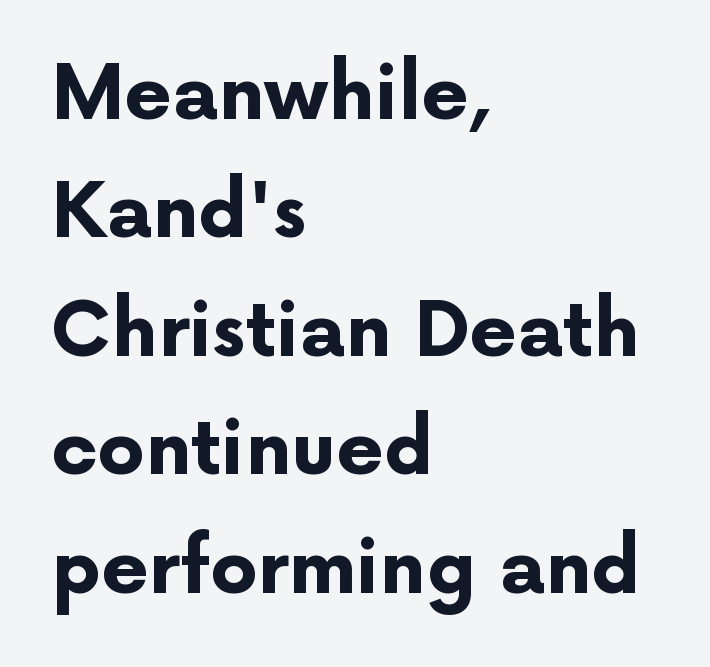
{"serif": "no", "italic": "no", "bold": "yes", "weight": "bold", "width": "normal", "stroke_contrast": "low", "x_height": "medium", "monospaced": "no", "underline": "no", "align": "left", "line_spacing": "normal", "line_spacing_ratio": 1.58, "letter_spacing": "normal", "letter_spacing_em": 0.0, "glyph_px": 75}
